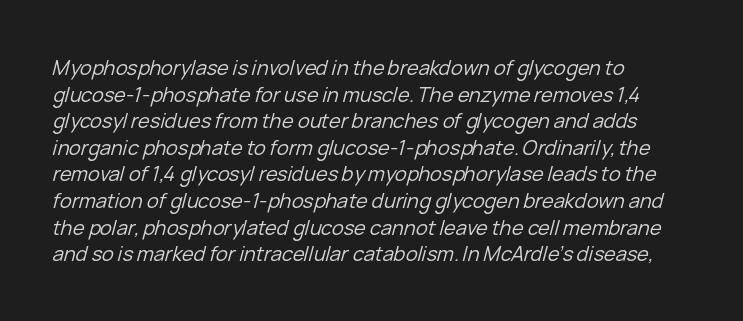
The glyphs are unaccompanied by any horizontal stroke below them. The passage shown leans; its letterforms are oblique. The rendering uses a moderate line-height, typical for paragraphs. The lines are quadded left.
